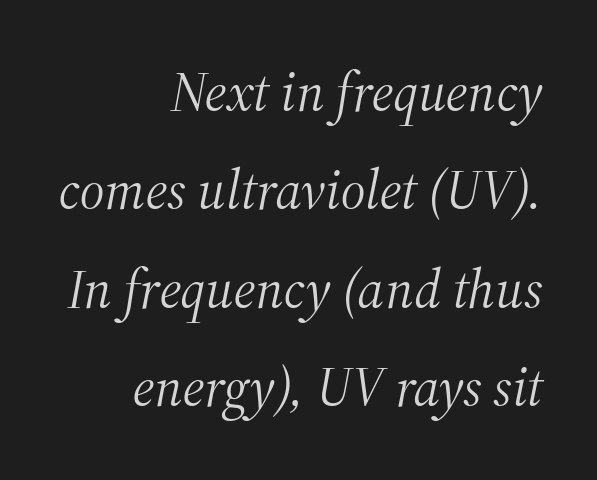
{"serif": "yes", "italic": "yes", "lean": "right", "slant_degrees": 12, "bold": "no", "weight": "light", "width": "normal", "stroke_contrast": "medium", "x_height": "medium", "monospaced": "no", "underline": "no", "align": "right", "line_spacing_ratio": 1.79, "letter_spacing": "normal", "letter_spacing_em": 0.0, "glyph_px": 55}
